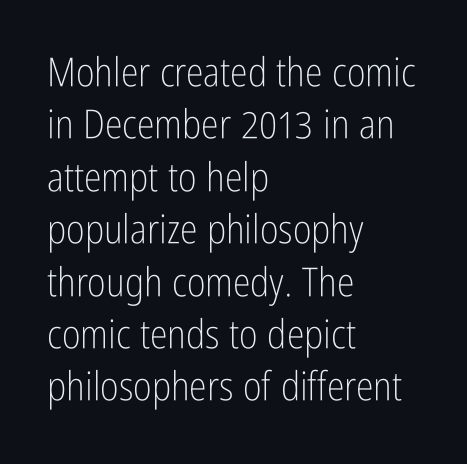
Characters follow at the spacing the type designer built in. Italic? Not at all — the glyphs are vertical. One-word summary of the alignment: left. Whoever set this chose a conventional vertical rhythm.
